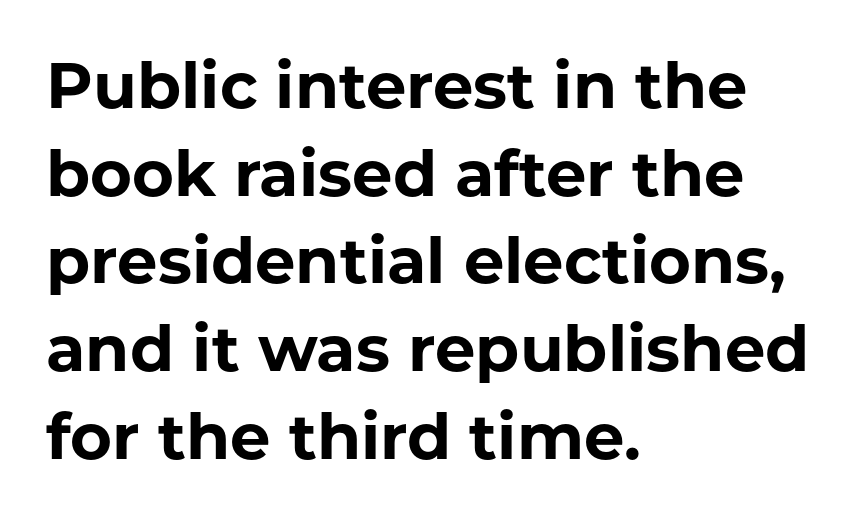
Q: Is the text bold? A: Yes.
Q: Is the text italic (slanted)? A: No, it is upright.
Q: Is the typeface a serif or a sans-serif typeface? A: Sans-serif.
Q: Is the text underlined? A: No.
Q: How is the paragraph aligned? A: Left-aligned.
Q: Is the spacing between letters normal or unusually wide? A: Normal.
Q: Is the spacing between lines tight, normal or loose? A: Normal.
Q: Width (condensed, normal, or wide)? A: Normal.
Q: Stroke contrast? A: Low.
Q: x-height? A: Medium.
Q: Monospaced? A: No.
